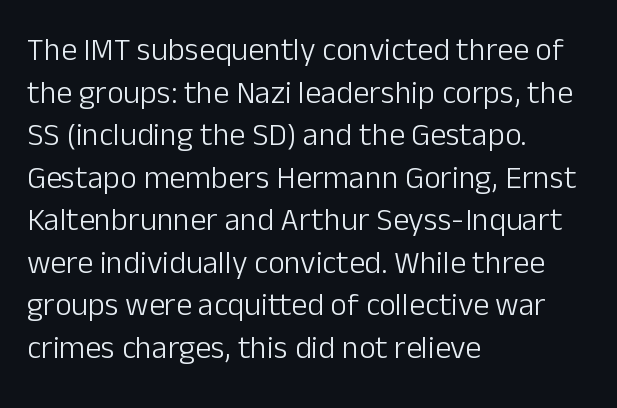
Q: Is the text bold? A: No.
Q: Is the text italic (slanted)? A: No, it is upright.
Q: Is the typeface a serif or a sans-serif typeface? A: Sans-serif.
Q: Is the text underlined? A: No.
Q: How is the paragraph aligned? A: Left-aligned.
Q: Is the spacing between letters normal or unusually wide? A: Normal.
Q: Is the spacing between lines tight, normal or loose? A: Normal.
Q: Width (condensed, normal, or wide)? A: Normal.
Q: Stroke contrast? A: Low.
Q: x-height? A: Medium.
Q: Monospaced? A: No.
